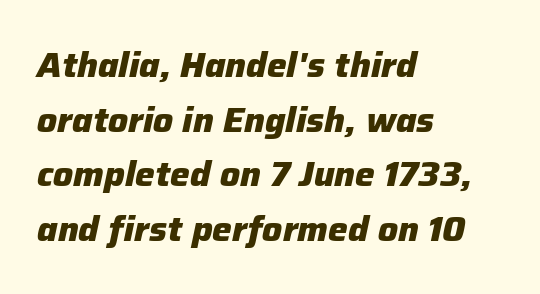
The image shows 35 px heavy type, italic (leaning right); set left-aligned, normal line spacing (1.56x), normal letter spacing, not underlined; low stroke contrast and a medium x-height.
